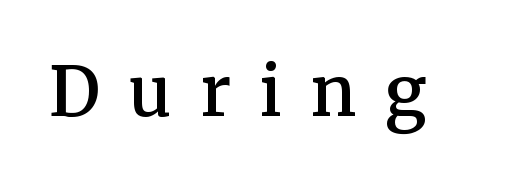
The image shows 68 px semibold serif type, upright; set unusually wide letter spacing (+0.42 em), not underlined; medium stroke contrast and a medium x-height.
